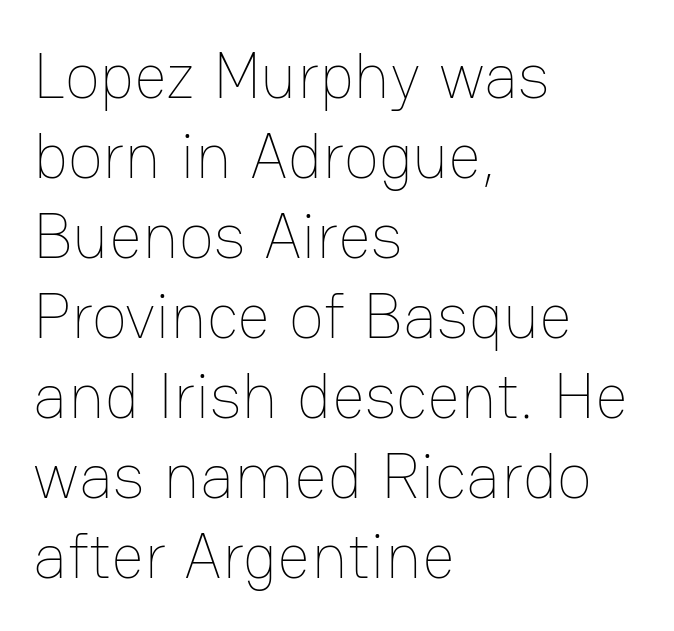
The letters sit at their default tracking, neither squeezed nor spread. Horizontally, the lines are justified to the leading edge only. The face used here is proportionally spaced, like ordinary book or web type. Every stem runs plumb, perpendicular to the baseline.
